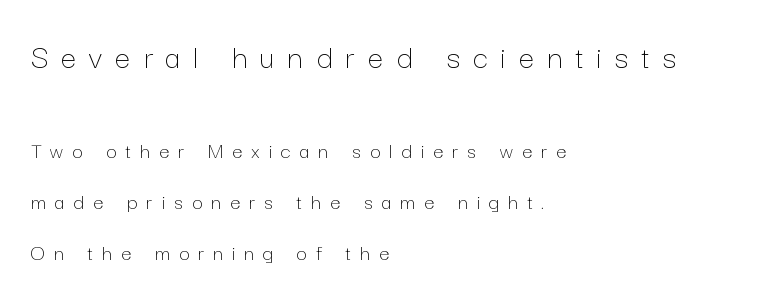
Q: Is the text bold? A: No.
Q: Is the text italic (slanted)? A: No, it is upright.
Q: Is the text underlined? A: No.
Q: How is the paragraph aligned? A: Left-aligned.
Q: Is the spacing between letters normal or unusually wide? A: Unusually wide.
Q: Is the spacing between lines tight, normal or loose? A: Loose.
Q: Which block of text is set in a larger size, the first (top) or the second (bottom)? A: The first (top) one.
Q: Width (condensed, normal, or wide)? A: Normal.
Q: Stroke contrast? A: Low.
Q: x-height? A: Medium.
Q: Monospaced? A: No.
